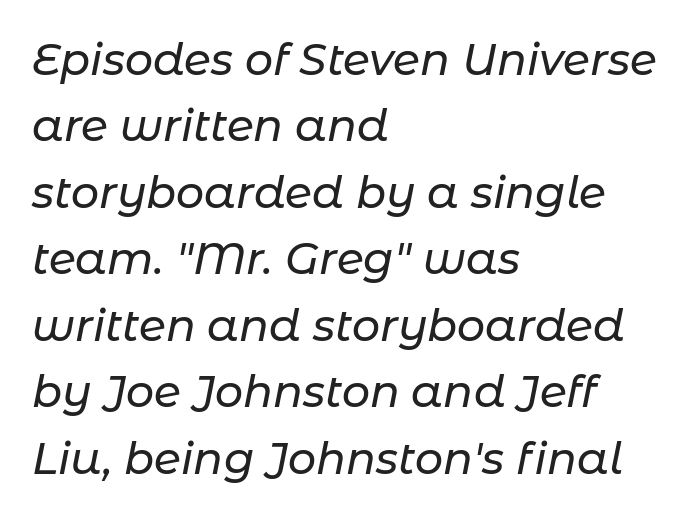
The image shows 44 px text type, italic (leaning right); set left-aligned, normal line spacing (1.51x), normal letter spacing, not underlined; low stroke contrast and a medium x-height.
